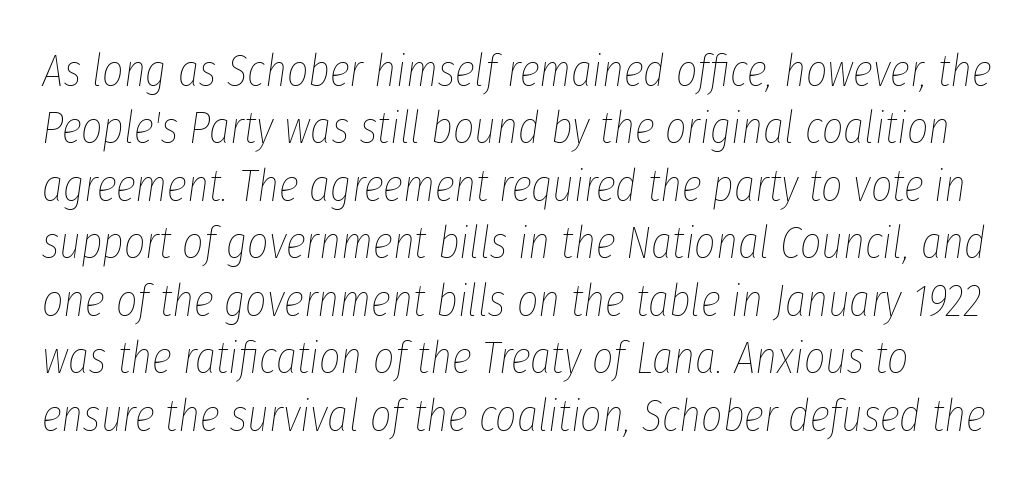
Q: Is the text bold? A: No.
Q: Is the text italic (slanted)? A: Yes, it leans right by about 8 degrees.
Q: Is the text underlined? A: No.
Q: Is the spacing between letters normal or unusually wide? A: Normal.
Q: Is the spacing between lines tight, normal or loose? A: Normal.
Q: Width (condensed, normal, or wide)? A: Condensed.
Q: Stroke contrast? A: Low.
Q: x-height? A: Medium.
Q: Monospaced? A: No.
